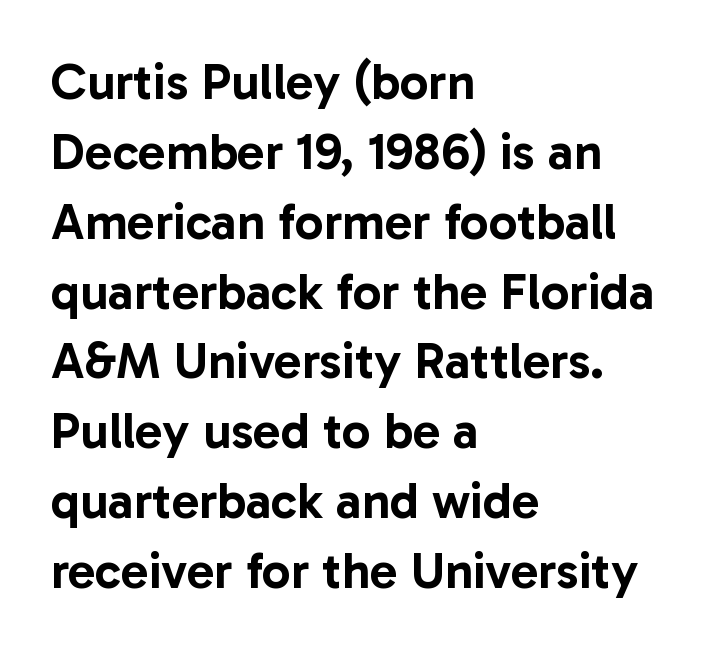
Q: Is the text italic (slanted)? A: No, it is upright.
Q: Is the typeface a serif or a sans-serif typeface? A: Sans-serif.
Q: Is the text underlined? A: No.
Q: How is the paragraph aligned? A: Left-aligned.
Q: Is the spacing between letters normal or unusually wide? A: Normal.
Q: Is the spacing between lines tight, normal or loose? A: Normal.
Q: Width (condensed, normal, or wide)? A: Normal.
Q: Stroke contrast? A: Low.
Q: x-height? A: Medium.
Q: Monospaced? A: No.
